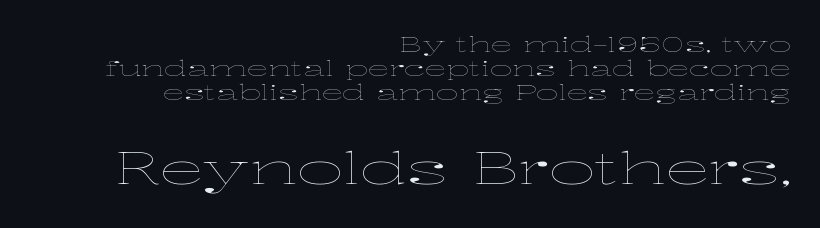
The image shows 45 px thin, wide type, upright; set right-aligned, tight line spacing (1.08x), normal letter spacing, not underlined; the second (bottom) block is 2.05x larger; low stroke contrast and a medium x-height.
